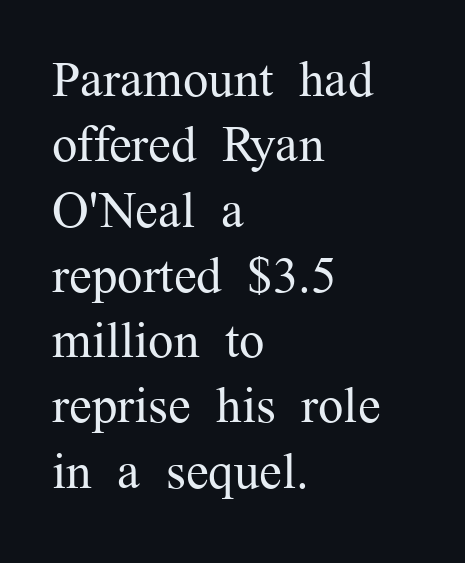
The image shows 51 px regular-weight serif type, upright; set left-aligned, normal line spacing (1.28x), normal letter spacing, not underlined; medium stroke contrast and a medium x-height.
